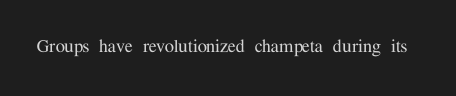
Q: Is the text italic (slanted)? A: No, it is upright.
Q: Is the text underlined? A: No.
Q: Is the spacing between letters normal or unusually wide? A: Normal.
